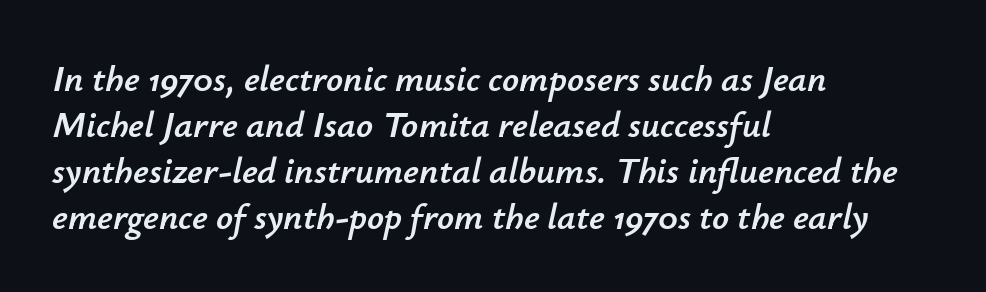
{"italic": "yes", "lean": "right", "slant_degrees": 12, "width": "normal", "stroke_contrast": "low", "x_height": "small", "monospaced": "no", "underline": "no", "align": "left", "line_spacing_ratio": 1.24, "letter_spacing": "normal", "letter_spacing_em": 0.0, "glyph_px": 37}
